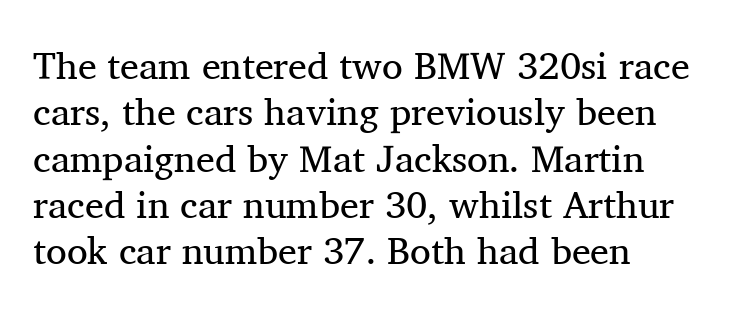
The font is comparable to plain body text, perhaps lighter. Quick note: not italic, upright. In terms of letterspacing, this is plain default setting. Serifs: yes, visible at the terminals of the letterforms. Only glyphs here, with clear space below each row.
